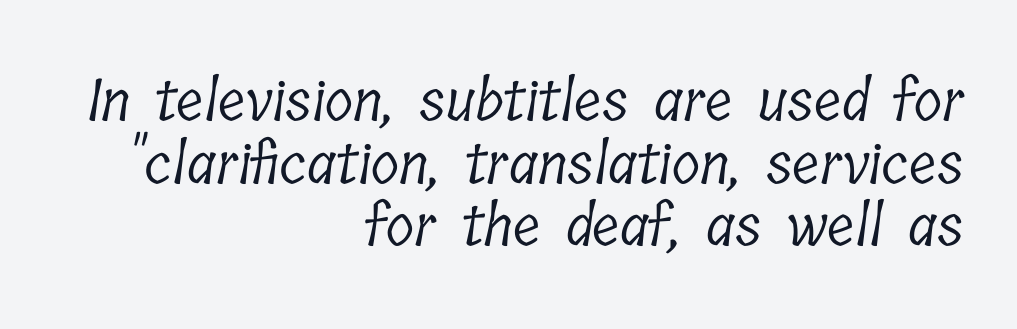
One-word summary of the alignment: right. Words appear dense and cohesive because spacing is normal. Tightly led — the rows are bunched. Weight: in the light-to-regular range. Descenders hang freely into open space.
